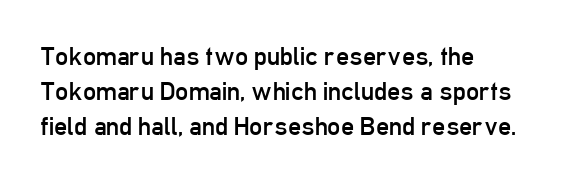
Q: Is the text bold? A: No.
Q: Is the text italic (slanted)? A: No, it is upright.
Q: Is the text underlined? A: No.
Q: How is the paragraph aligned? A: Left-aligned.
Q: Is the spacing between letters normal or unusually wide? A: Normal.
Q: Is the spacing between lines tight, normal or loose? A: Normal.
